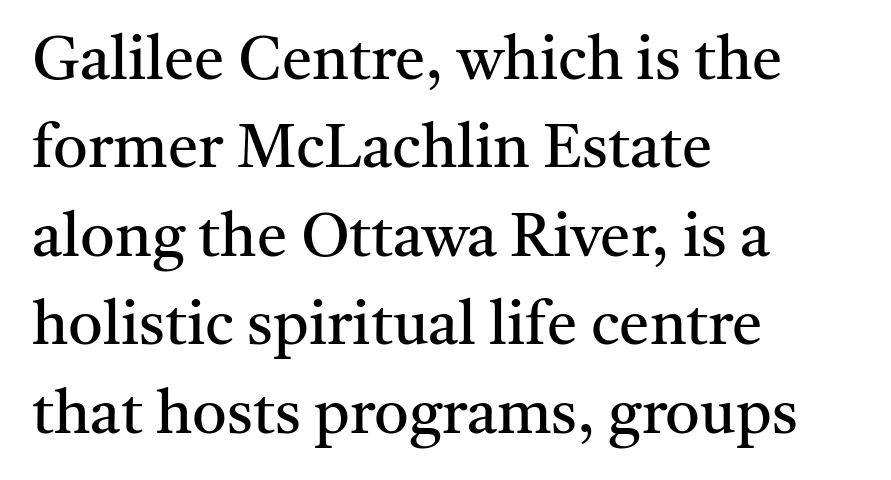
Q: Is the text bold? A: No.
Q: Is the text italic (slanted)? A: No, it is upright.
Q: Is the typeface a serif or a sans-serif typeface? A: Serif.
Q: Is the text underlined? A: No.
Q: How is the paragraph aligned? A: Left-aligned.
Q: Is the spacing between letters normal or unusually wide? A: Normal.
Q: Is the spacing between lines tight, normal or loose? A: Normal.
Q: Width (condensed, normal, or wide)? A: Normal.
Q: Stroke contrast? A: Medium.
Q: x-height? A: Medium.
Q: Monospaced? A: No.
